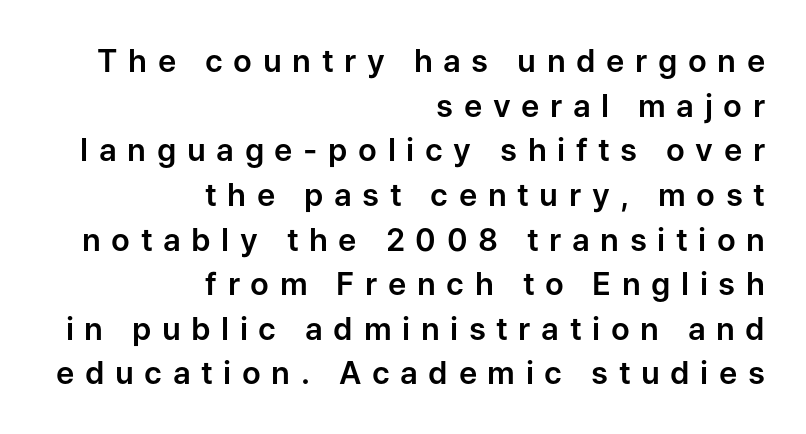
{"serif": "no", "italic": "no", "width": "normal", "stroke_contrast": "low", "x_height": "medium", "monospaced": "no", "underline": "no", "align": "right", "line_spacing": "normal", "line_spacing_ratio": 1.44, "letter_spacing": "wide", "letter_spacing_em": 0.34, "glyph_px": 31}
